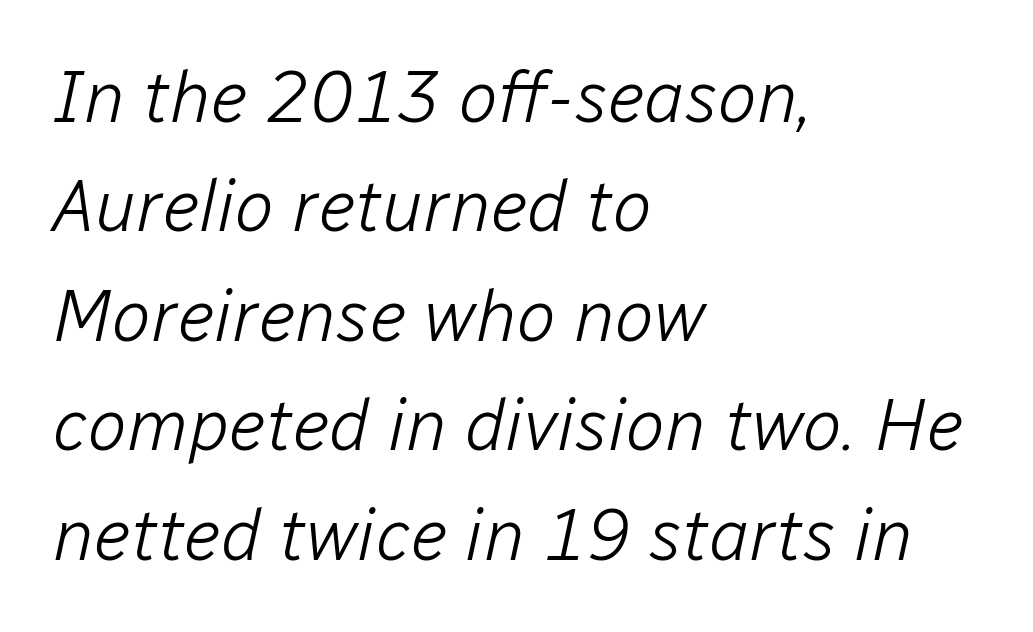
Varying glyph widths throughout — classic text-font behaviour. The gap between lines stays unmarked. Reading down the block, your eye returns to a fixed left position each line. Glyph-to-glyph distance matches everyday printed text. The rows are spaced the way most documents space them.
